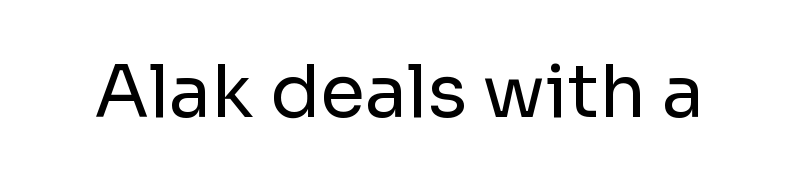
Q: Is the text bold? A: No.
Q: Is the text italic (slanted)? A: No, it is upright.
Q: Is the typeface a serif or a sans-serif typeface? A: Sans-serif.
Q: Is the text underlined? A: No.
Q: Is the spacing between letters normal or unusually wide? A: Normal.
Q: Width (condensed, normal, or wide)? A: Normal.
Q: Stroke contrast? A: Low.
Q: x-height? A: Medium.
Q: Monospaced? A: No.
